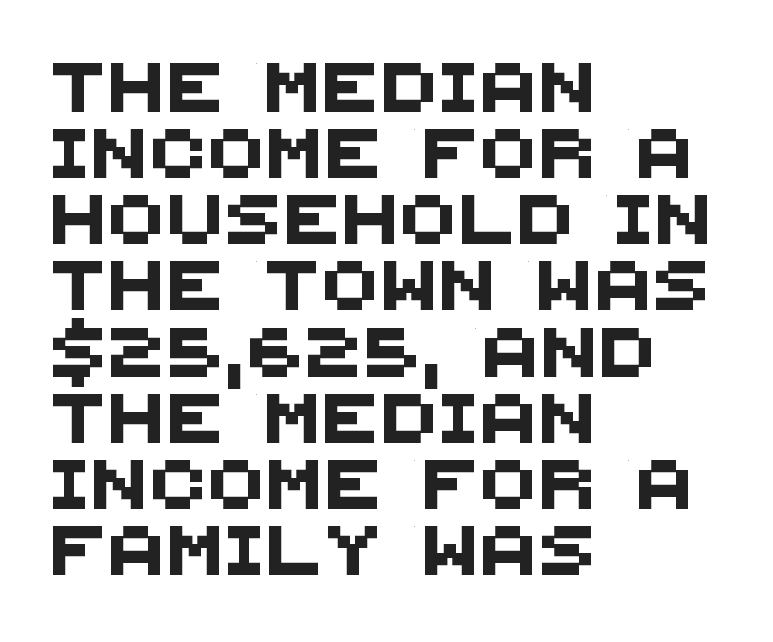
The image shows 49 px sans-serif type; set left-aligned, normal line spacing (1.35x), not underlined; medium stroke contrast and a large x-height.
